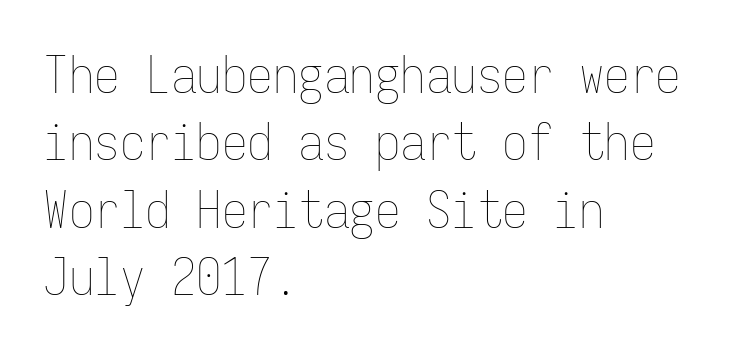
Q: Is the text bold? A: No.
Q: Is the text italic (slanted)? A: No, it is upright.
Q: Is the text underlined? A: No.
Q: How is the paragraph aligned? A: Left-aligned.
Q: Is the spacing between letters normal or unusually wide? A: Normal.
Q: Is the spacing between lines tight, normal or loose? A: Normal.
Q: Width (condensed, normal, or wide)? A: Condensed.
Q: Stroke contrast? A: Low.
Q: x-height? A: Medium.
Q: Monospaced? A: Yes.
